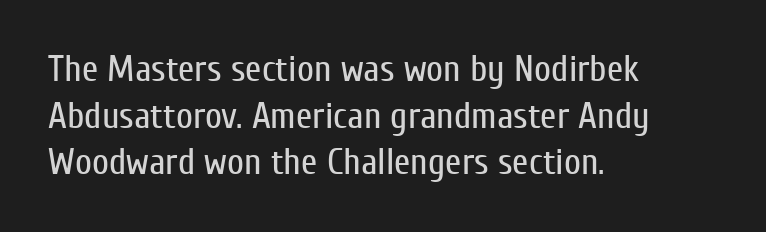
Q: Is the text bold? A: No.
Q: Is the text italic (slanted)? A: No, it is upright.
Q: Is the typeface a serif or a sans-serif typeface? A: Sans-serif.
Q: Is the text underlined? A: No.
Q: How is the paragraph aligned? A: Left-aligned.
Q: Is the spacing between letters normal or unusually wide? A: Normal.
Q: Is the spacing between lines tight, normal or loose? A: Normal.
Q: Width (condensed, normal, or wide)? A: Condensed.
Q: Stroke contrast? A: Low.
Q: x-height? A: Medium.
Q: Monospaced? A: No.
